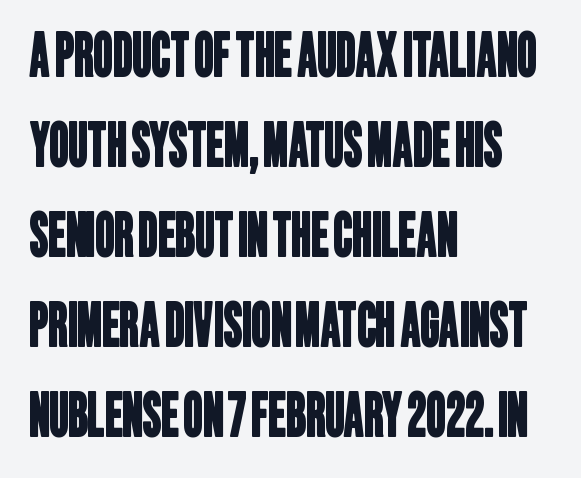
The image shows 60 px condensed sans-serif type; set left-aligned, normal line spacing (1.5x), normal letter spacing, not underlined; low stroke contrast and a large x-height.
